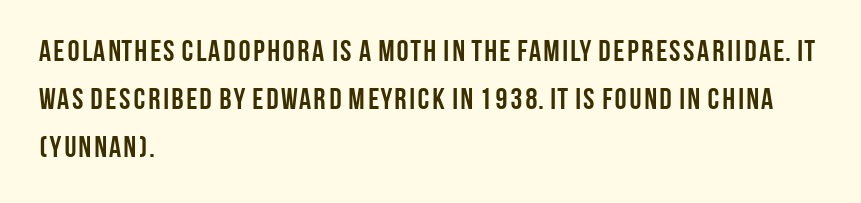
{"serif": "no", "italic": "no", "bold": "yes", "weight": "semibold", "width": "condensed", "stroke_contrast": "low", "x_height": "large", "monospaced": "no", "underline": "no", "align": "left", "line_spacing": "normal", "line_spacing_ratio": 1.6, "letter_spacing": "normal", "letter_spacing_em": 0.0, "glyph_px": 30}
